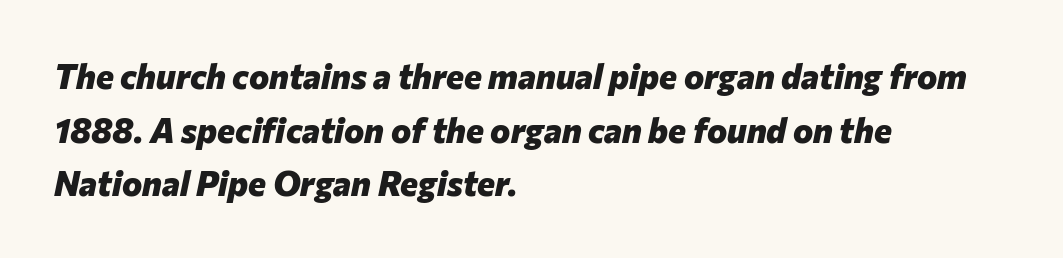
The image shows 34 px heavy type, italic (leaning right); set left-aligned, normal line spacing (1.58x), normal letter spacing, not underlined; low stroke contrast and a medium x-height.
